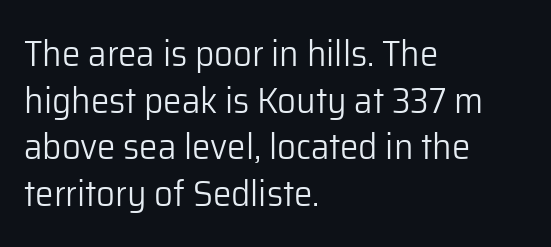
The image shows 37 px light sans-serif type, upright; set left-aligned, normal line spacing (1.26x), normal letter spacing, not underlined; low stroke contrast and a medium x-height.
